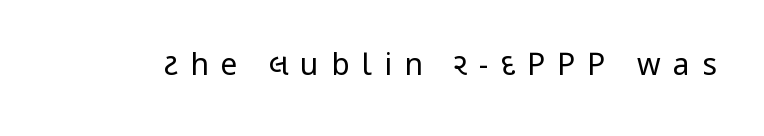
{"serif": "no", "italic": "no", "bold": "no", "weight": "regular", "width": "condensed", "stroke_contrast": "low", "x_height": "large", "monospaced": "no", "underline": "no", "letter_spacing": "wide", "letter_spacing_em": 0.4, "glyph_px": 30}
